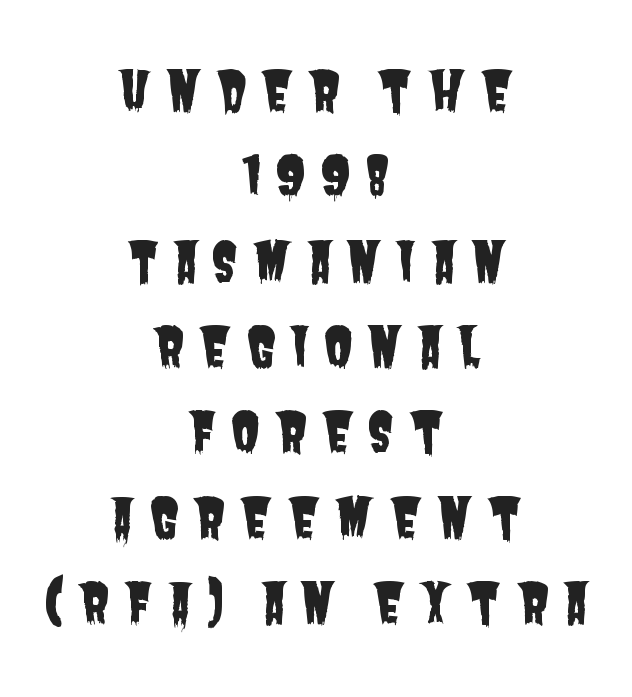
The image shows 54 px condensed sans-serif type; set centered, normal line spacing (1.58x), unusually wide letter spacing (+0.25 em), not underlined; low stroke contrast and a large x-height.
